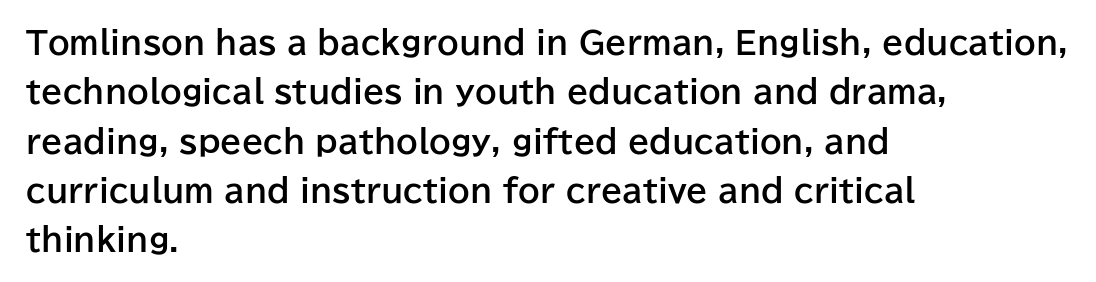
The image shows 31 px bold sans-serif type, upright; set left-aligned, normal line spacing (1.59x), normal letter spacing, not underlined; low stroke contrast and a medium x-height.
